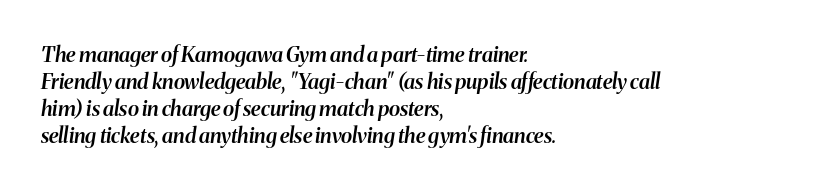
The image shows 21 px text type, italic (leaning right); set left-aligned, normal line spacing (1.28x), normal letter spacing, not underlined.
